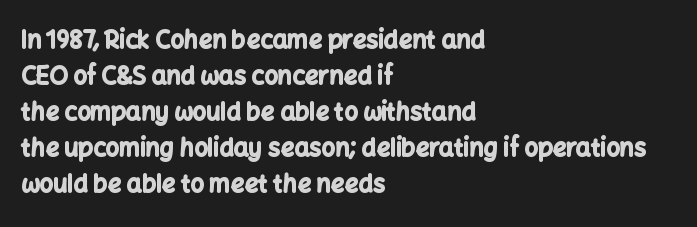
Q: Is the text bold? A: Yes.
Q: Is the text italic (slanted)? A: No, it is upright.
Q: Is the text underlined? A: No.
Q: How is the paragraph aligned? A: Left-aligned.
Q: Is the spacing between letters normal or unusually wide? A: Normal.
Q: Is the spacing between lines tight, normal or loose? A: Normal.
